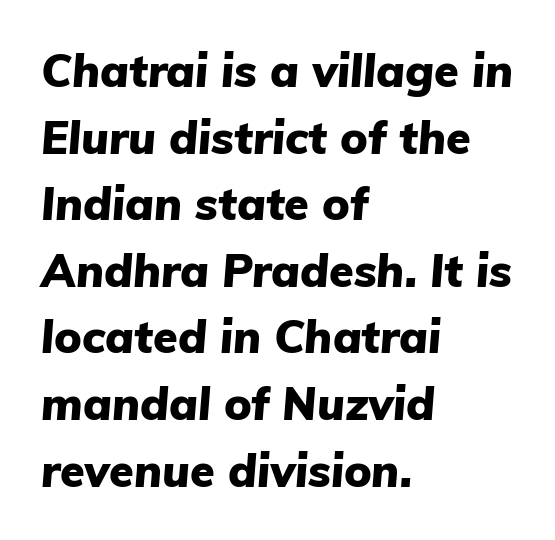
The image shows 45 px heavy type, italic (leaning right); set left-aligned, normal line spacing (1.48x), normal letter spacing, not underlined; low stroke contrast and a medium x-height.
